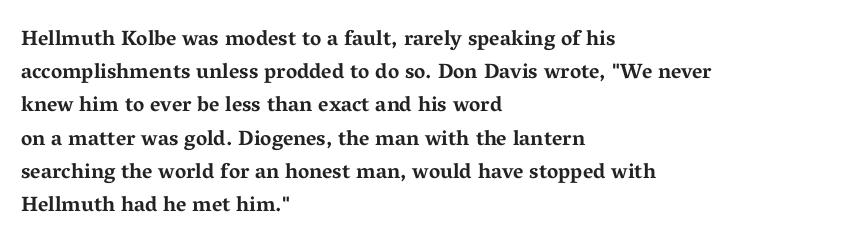
{"italic": "no", "bold": "yes", "underline": "no", "align": "left", "line_spacing": "normal", "line_spacing_ratio": 1.58, "letter_spacing": "normal", "letter_spacing_em": 0.0, "glyph_px": 21}
